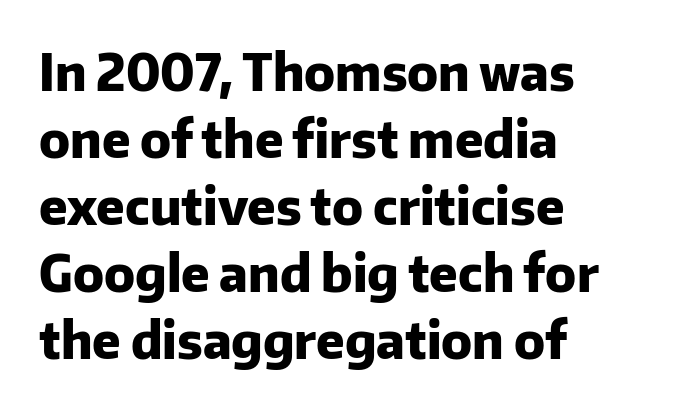
Which margin do the lines hug? The left one — the right edge is uneven. Heavy, bold letterforms. Do the letters lean? They stand straight. The passage shown is typeset with a sans-serif family. The tracking reads as untouched default to a designer's eye.
